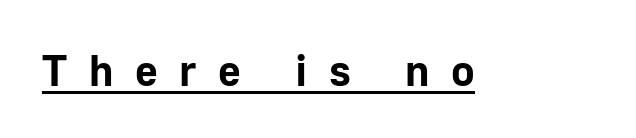
The image shows 44 px bold sans-serif type, upright; set unusually wide letter spacing (+0.49 em), underlined; low stroke contrast and a medium x-height.
